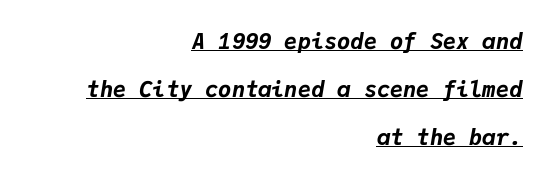
Q: Is the text bold? A: Yes.
Q: Is the text italic (slanted)? A: Yes, it leans right by about 9 degrees.
Q: Is the text underlined? A: Yes.
Q: How is the paragraph aligned? A: Right-aligned.
Q: Is the spacing between letters normal or unusually wide? A: Normal.
Q: Is the spacing between lines tight, normal or loose? A: Loose.
